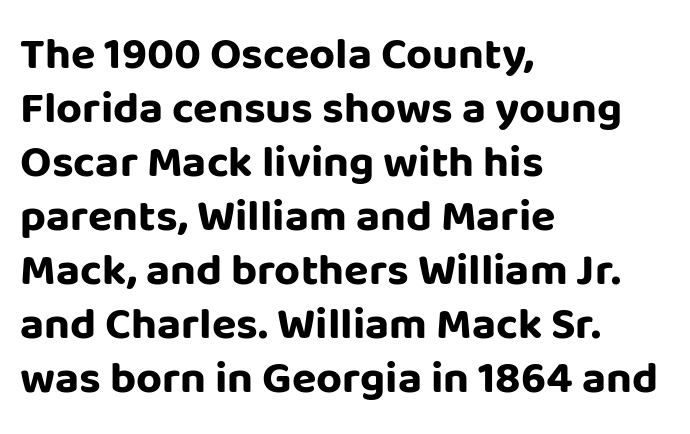
Pretty heavy lettering here — definitely bold. These lines are rendered in a variable-pitch font. Glyph-to-glyph distance matches everyday printed text. It's the straight-up-and-down kind of type.
